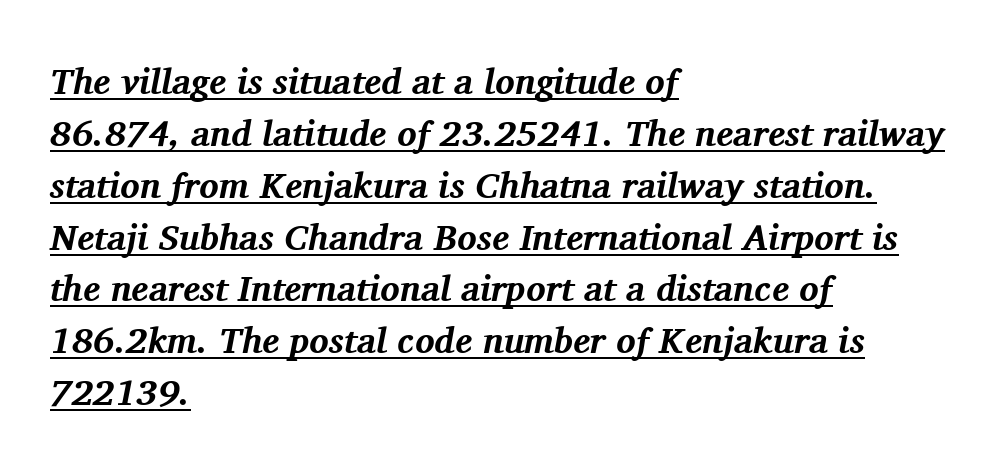
Beneath each row of characters lies a ruled line. Notice how descenders clear the ascenders below comfortably — that's standard leading. Does the copy run flush right? No — it runs flush left. Varying glyph widths throughout — classic text-font behaviour. The rendering uses a bold face; every stroke is thick and dark.
